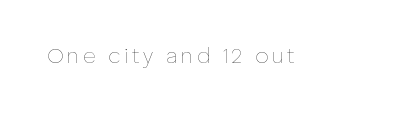
Nope, not italic — everything's standing straight. Weight: regular or lighter. This rendering features lettering with no underline.
